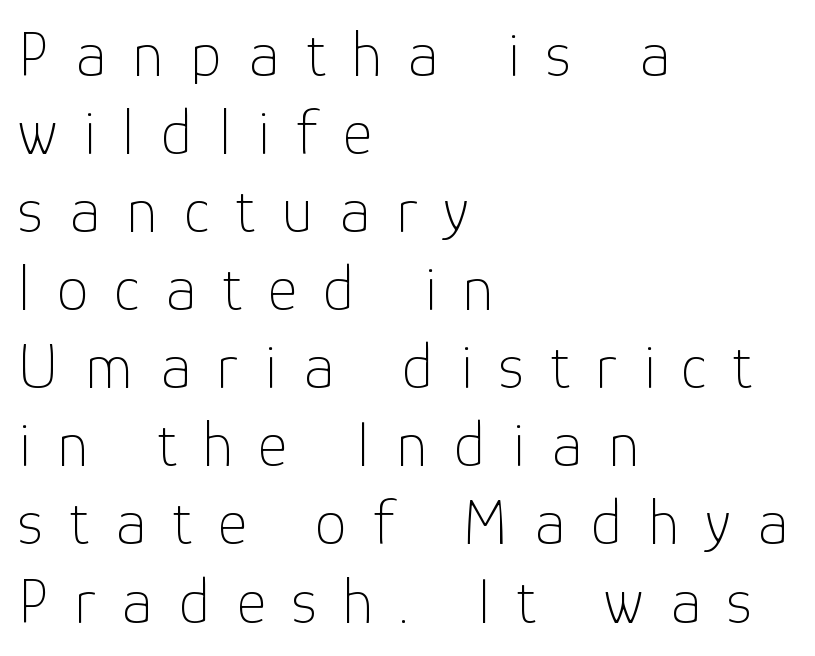
The image shows 64 px thin sans-serif type, upright; set left-aligned, line spacing 1.22x, unusually wide letter spacing (+0.41 em), not underlined; low stroke contrast and a medium x-height.
